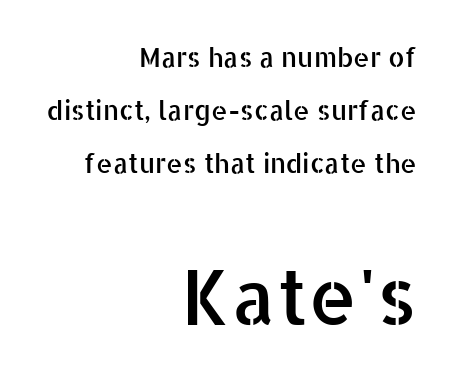
{"serif": "no", "italic": "no", "width": "normal", "stroke_contrast": "low", "x_height": "medium", "monospaced": "no", "underline": "no", "align": "right", "line_spacing": "loose", "line_spacing_ratio": 2.03, "letter_spacing": "normal", "letter_spacing_em": 0.0, "larger_block": "second", "size_ratio": 2.96, "glyph_px": 77}
